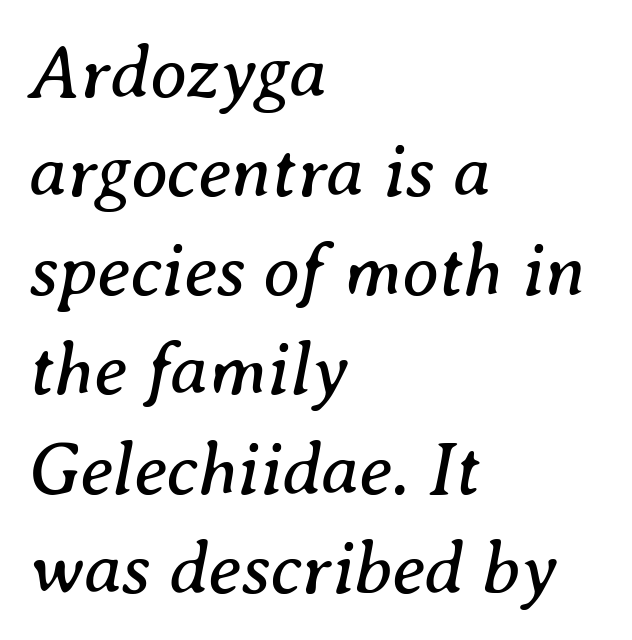
Q: Is the text bold? A: No.
Q: Is the text italic (slanted)? A: Yes, it leans right by about 8 degrees.
Q: Is the typeface a serif or a sans-serif typeface? A: Serif.
Q: Is the text underlined? A: No.
Q: How is the paragraph aligned? A: Left-aligned.
Q: Is the spacing between letters normal or unusually wide? A: Normal.
Q: Is the spacing between lines tight, normal or loose? A: Normal.
Q: Width (condensed, normal, or wide)? A: Normal.
Q: Stroke contrast? A: Medium.
Q: x-height? A: Medium.
Q: Monospaced? A: No.
